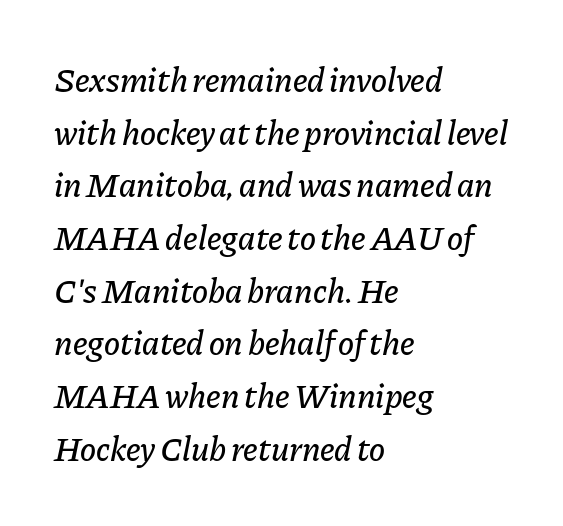
Q: Is the text italic (slanted)? A: Yes, it leans right by about 11 degrees.
Q: Is the text underlined? A: No.
Q: How is the paragraph aligned? A: Left-aligned.
Q: Is the spacing between letters normal or unusually wide? A: Normal.
Q: Is the spacing between lines tight, normal or loose? A: Normal.
Q: Width (condensed, normal, or wide)? A: Normal.
Q: Stroke contrast? A: Low.
Q: x-height? A: Medium.
Q: Monospaced? A: No.
